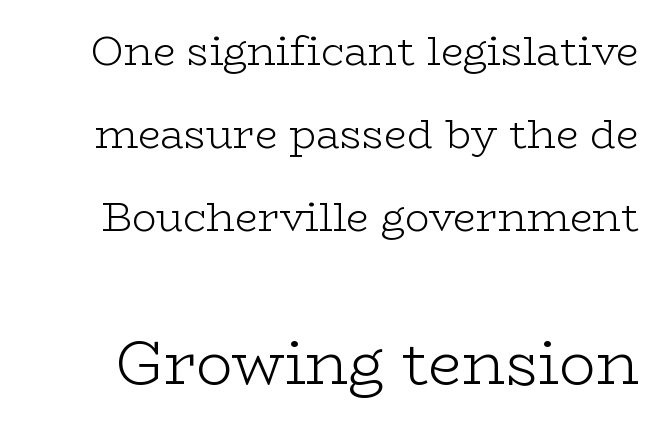
{"serif": "yes", "italic": "no", "bold": "no", "weight": "light", "width": "wide", "stroke_contrast": "low", "x_height": "medium", "monospaced": "no", "underline": "no", "line_spacing": "loose", "line_spacing_ratio": 2.02, "letter_spacing": "normal", "letter_spacing_em": 0.0, "larger_block": "second", "size_ratio": 1.49, "glyph_px": 61}
